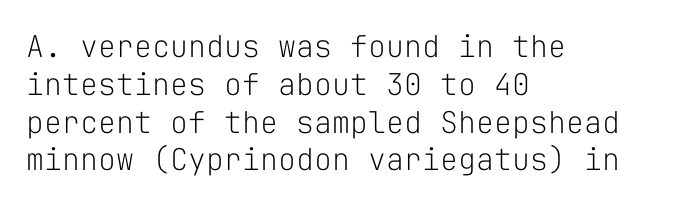
Q: Is the text bold? A: No.
Q: Is the text italic (slanted)? A: No, it is upright.
Q: Is the typeface a serif or a sans-serif typeface? A: Sans-serif.
Q: Is the text underlined? A: No.
Q: How is the paragraph aligned? A: Left-aligned.
Q: Is the spacing between letters normal or unusually wide? A: Normal.
Q: Is the spacing between lines tight, normal or loose? A: Normal.
Q: Width (condensed, normal, or wide)? A: Normal.
Q: Stroke contrast? A: Low.
Q: x-height? A: Medium.
Q: Monospaced? A: Yes.
